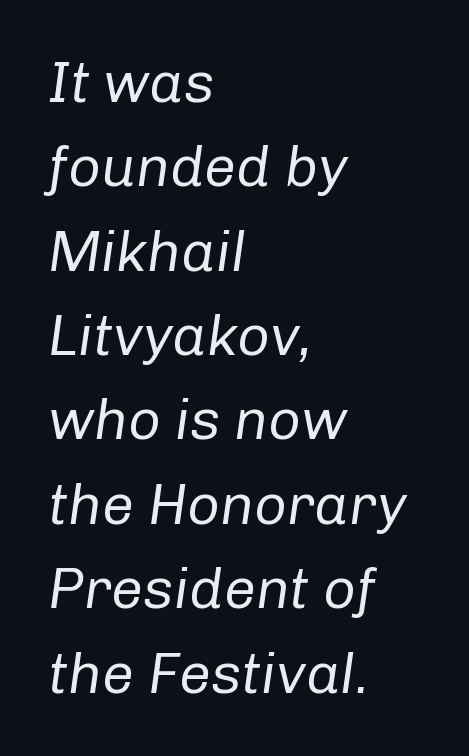
The image shows 57 px regular-weight type, italic (leaning right); set left-aligned, normal line spacing (1.48x), normal letter spacing, not underlined; low stroke contrast and a medium x-height.
